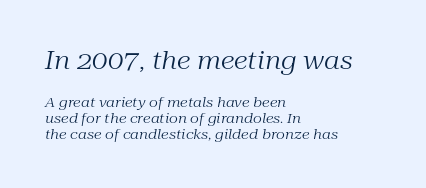
Q: Is the text bold? A: No.
Q: Is the text italic (slanted)? A: Yes, it leans right by about 10 degrees.
Q: Is the text underlined? A: No.
Q: How is the paragraph aligned? A: Left-aligned.
Q: Is the spacing between letters normal or unusually wide? A: Normal.
Q: Is the spacing between lines tight, normal or loose? A: Tight.
Q: Which block of text is set in a larger size, the first (top) or the second (bottom)? A: The first (top) one.
